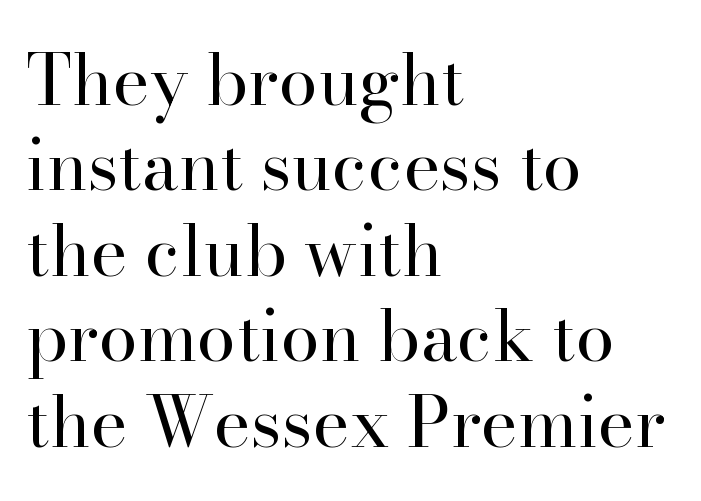
The zone under the glyphs is completely vacant. It's the straight-up-and-down kind of type. These glyphs show unthickened strokes, regular width or finer. Spacing verdict: proportional, widths tailored to each character. Caption: multi-line text, flush left, ragged right. Each word holds together tightly as a unit, with standard inter-letter gaps.
